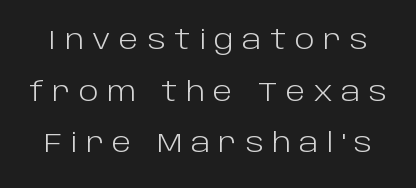
The weight tops out at a normal text grade. If you measured baseline to baseline, you'd find a long distance. Descenders hang freely into open space. The gaps between neighbouring characters are conspicuously large. A roman cut, with each character standing at attention.
